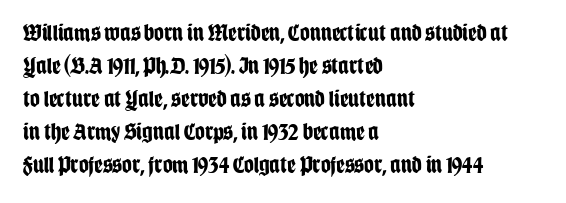
These lines keep a tight, regular rhythm from letter to letter. Heavy-handed strokes throughout: this text is bold. A normal amount of white space separates one row of letters from the next. The font's upright variant was chosen for this text. The string is rendered with underlining switched off. Which margin do the lines hug? The left one — the right edge is uneven.
